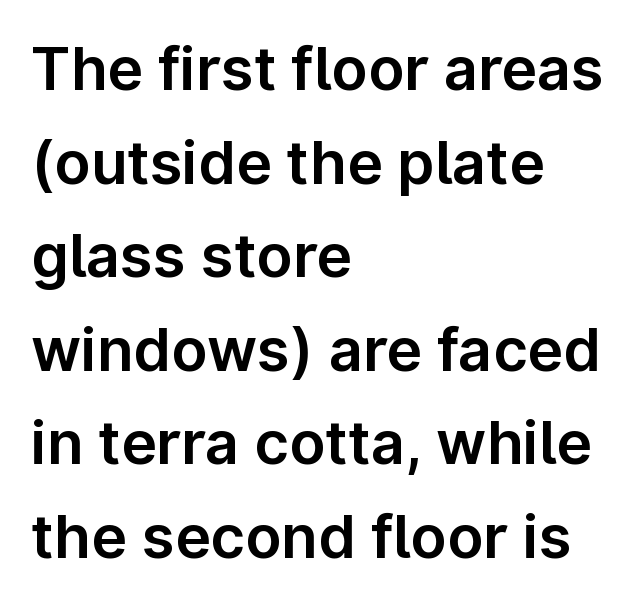
{"serif": "no", "italic": "no", "width": "normal", "stroke_contrast": "low", "x_height": "medium", "monospaced": "no", "underline": "no", "align": "left", "line_spacing": "normal", "line_spacing_ratio": 1.56, "letter_spacing": "normal", "letter_spacing_em": 0.0, "glyph_px": 60}
